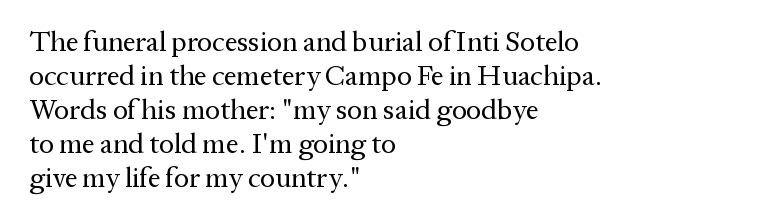
The image shows 28 px regular-weight serif type, upright; set left-aligned, line spacing 1.21x, normal letter spacing, not underlined; medium stroke contrast and a medium x-height.
